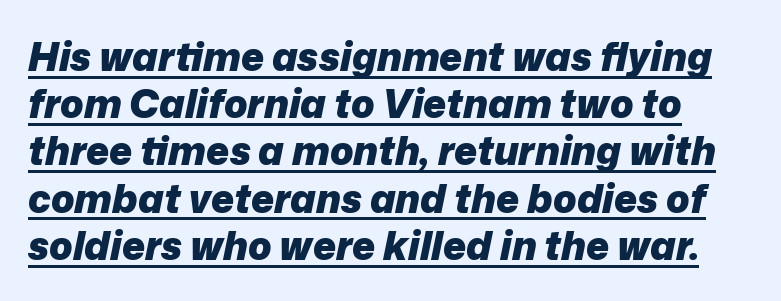
Q: Is the text bold? A: Yes.
Q: Is the text italic (slanted)? A: Yes, it leans right by about 12 degrees.
Q: Is the text underlined? A: Yes.
Q: Is the spacing between letters normal or unusually wide? A: Normal.
Q: Width (condensed, normal, or wide)? A: Normal.
Q: Stroke contrast? A: Low.
Q: x-height? A: Medium.
Q: Monospaced? A: No.
